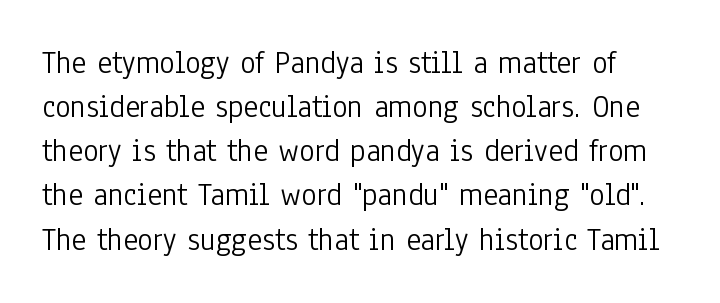
Q: Is the text bold? A: No.
Q: Is the text italic (slanted)? A: No, it is upright.
Q: Is the typeface a serif or a sans-serif typeface? A: Sans-serif.
Q: Is the text underlined? A: No.
Q: Is the spacing between letters normal or unusually wide? A: Normal.
Q: Is the spacing between lines tight, normal or loose? A: Normal.
Q: Width (condensed, normal, or wide)? A: Condensed.
Q: Stroke contrast? A: Low.
Q: x-height? A: Medium.
Q: Monospaced? A: No.
